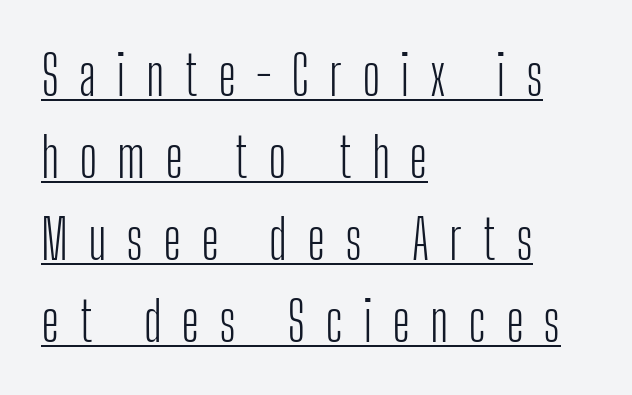
{"serif": "no", "italic": "no", "bold": "no", "weight": "light", "width": "condensed", "stroke_contrast": "low", "x_height": "medium", "monospaced": "no", "underline": "yes", "align": "left", "line_spacing": "normal", "line_spacing_ratio": 1.49, "letter_spacing": "wide", "letter_spacing_em": 0.36, "glyph_px": 55}
